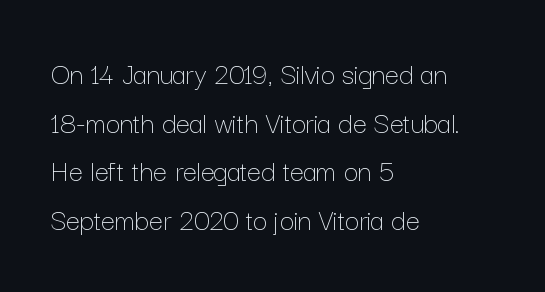
Q: Is the text bold? A: No.
Q: Is the text italic (slanted)? A: No, it is upright.
Q: Is the text underlined? A: No.
Q: How is the paragraph aligned? A: Left-aligned.
Q: Is the spacing between letters normal or unusually wide? A: Normal.
Q: Is the spacing between lines tight, normal or loose? A: Normal.
Q: Width (condensed, normal, or wide)? A: Normal.
Q: Stroke contrast? A: Low.
Q: x-height? A: Medium.
Q: Monospaced? A: No.
